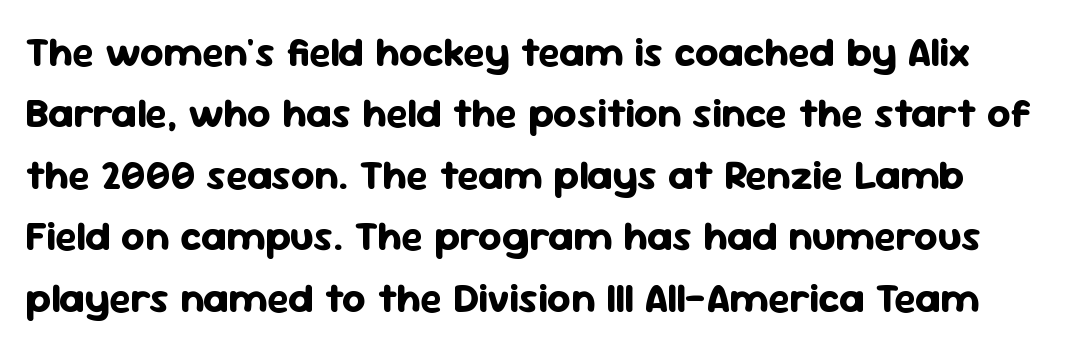
{"serif": "no", "italic": "no", "bold": "yes", "weight": "bold", "width": "normal", "stroke_contrast": "low", "x_height": "medium", "monospaced": "no", "underline": "no", "line_spacing": "normal", "line_spacing_ratio": 1.5, "letter_spacing": "normal", "letter_spacing_em": 0.0, "glyph_px": 41}
